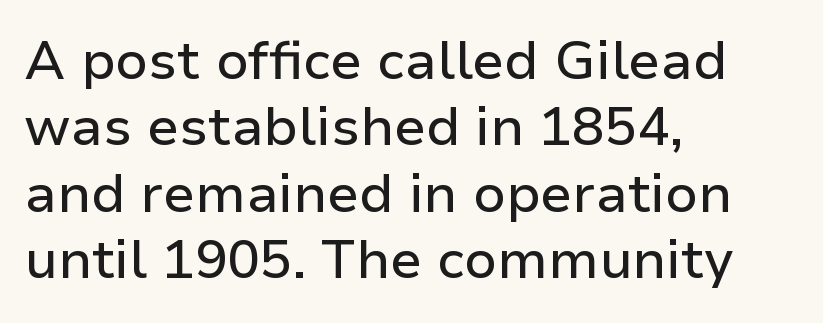
This sample uses a sans-serif face. It's the straight-up-and-down kind of type. Character widths vary here, with narrow letters taking less room than wide ones. Is the block centered? No — it sits flush against the left margin.
